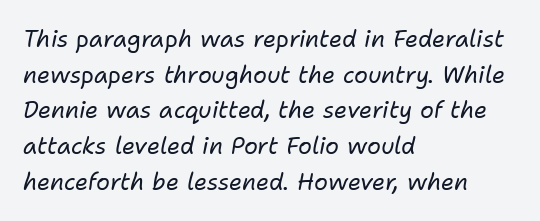
The image shows 23 px text type, italic (leaning right); set left-aligned, normal line spacing (1.55x), normal letter spacing, not underlined.
